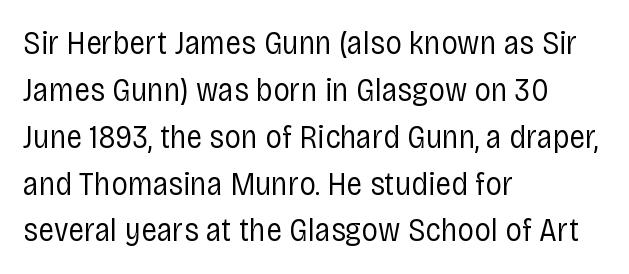
{"serif": "no", "italic": "no", "bold": "no", "weight": "regular", "width": "condensed", "stroke_contrast": "low", "x_height": "large", "monospaced": "no", "underline": "no", "align": "left", "line_spacing": "normal", "line_spacing_ratio": 1.42, "letter_spacing": "normal", "letter_spacing_em": 0.0, "glyph_px": 33}
